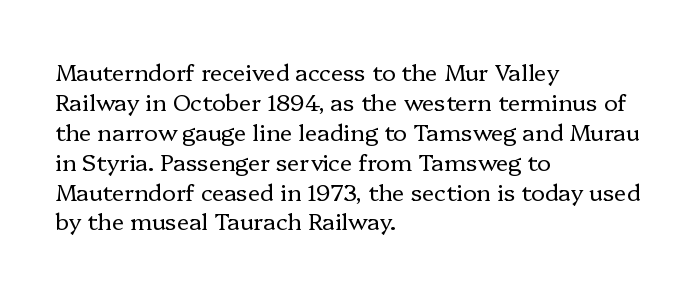
The lines are quadded left. The font sits on the lighter half of the weight spectrum, regular included. Tracking here is standard; glyphs follow each other at the usual distance. Italic? Not at all — the glyphs are vertical. Rule under the text: the space is simply empty.
